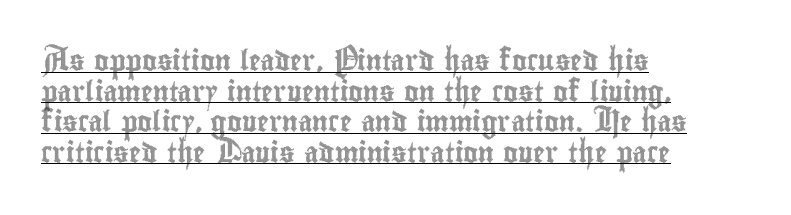
If you drew a line through each stem, it would be perfectly vertical. Honestly, the underline is the first thing you notice here. The letterforms sit shoulder to shoulder at normal distance. Regular leading. In CSS terms this would be text-align: left.
